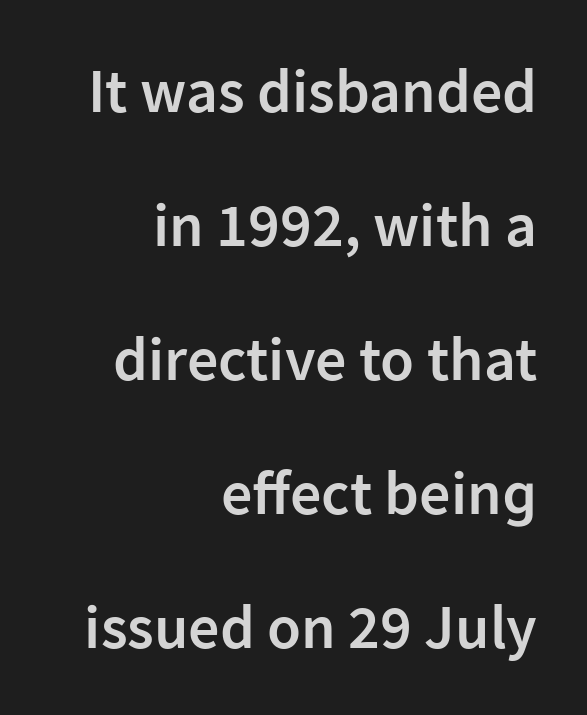
{"serif": "no", "italic": "no", "bold": "semi", "weight": "semibold", "width": "normal", "stroke_contrast": "low", "x_height": "medium", "monospaced": "no", "underline": "no", "align": "right", "line_spacing": "loose", "line_spacing_ratio": 2.16, "letter_spacing": "normal", "letter_spacing_em": 0.0, "glyph_px": 62}
